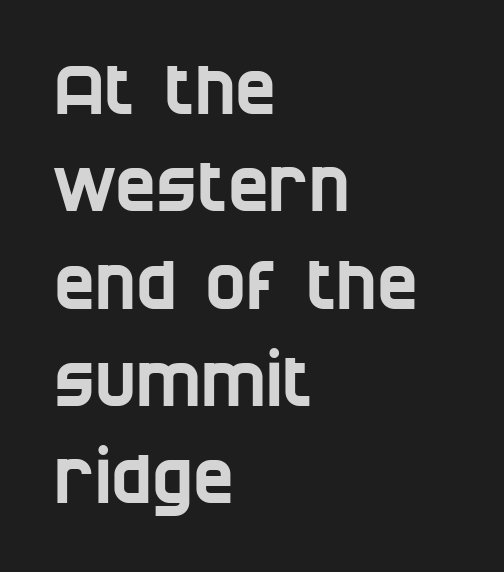
Font category for this specimen: sans-serif. Here the glyphs are tracked normally, forming tight word shapes. Note the varied advance widths — an 'i' is clearly narrower than an 'm'. The vertical gap from one line to the next is medium. Horizontal alignment here is leftward, the default for most running prose. Descenders hang freely into open space.
